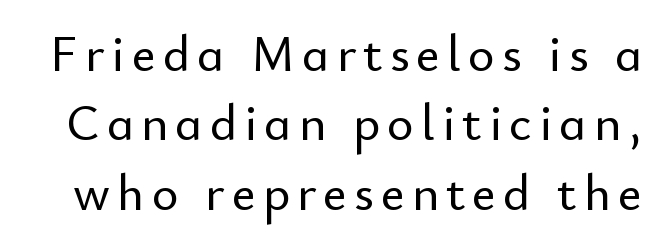
Q: Is the text italic (slanted)? A: No, it is upright.
Q: Is the typeface a serif or a sans-serif typeface? A: Sans-serif.
Q: Is the text underlined? A: No.
Q: Is the spacing between lines tight, normal or loose? A: Normal.
Q: Width (condensed, normal, or wide)? A: Normal.
Q: Stroke contrast? A: Low.
Q: x-height? A: Small.
Q: Monospaced? A: No.
